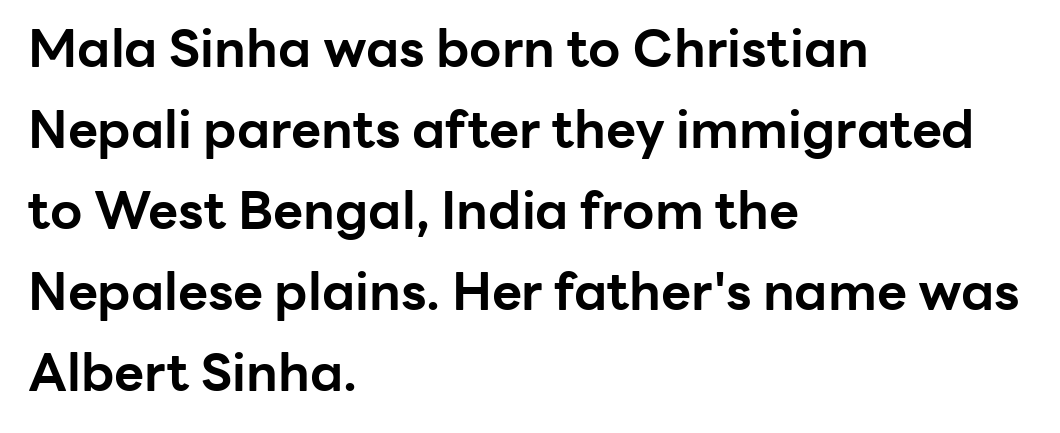
This rendering features lettering with no underline. This sample uses plain, unmodified letter spacing. The setting favours the left margin, as ordinary paragraphs usually do. These lines are rendered in a variable-pitch font. The designer went with a sans here, leaving each stem footless.
